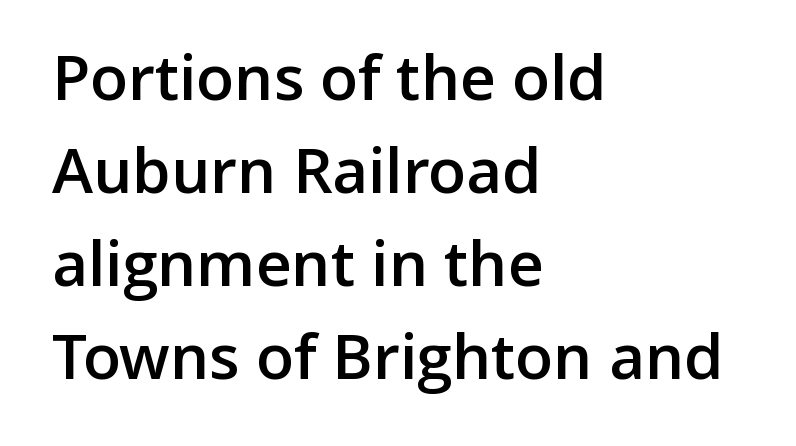
Q: Is the text bold? A: Semi-bold.
Q: Is the text italic (slanted)? A: No, it is upright.
Q: Is the typeface a serif or a sans-serif typeface? A: Sans-serif.
Q: Is the text underlined? A: No.
Q: How is the paragraph aligned? A: Left-aligned.
Q: Is the spacing between letters normal or unusually wide? A: Normal.
Q: Is the spacing between lines tight, normal or loose? A: Normal.
Q: Width (condensed, normal, or wide)? A: Normal.
Q: Stroke contrast? A: Low.
Q: x-height? A: Medium.
Q: Monospaced? A: No.
